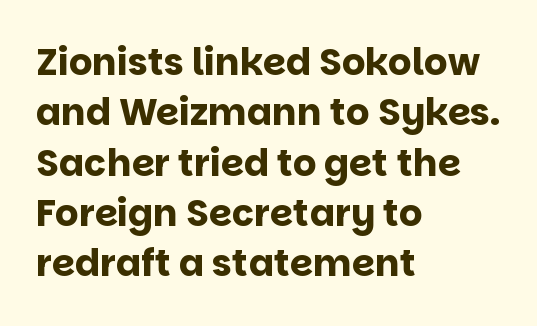
The image shows 37 px bold sans-serif type, upright; set left-aligned, normal line spacing (1.36x), normal letter spacing, not underlined; low stroke contrast and a large x-height.
